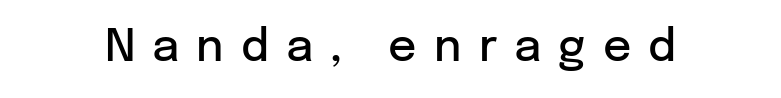
The image shows 44 px semibold sans-serif type, upright; set unusually wide letter spacing (+0.39 em), not underlined; low stroke contrast and a medium x-height.
